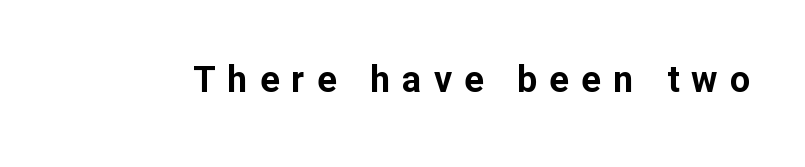
The image shows 36 px bold sans-serif type, upright; set unusually wide letter spacing (+0.34 em), not underlined; low stroke contrast and a medium x-height.
